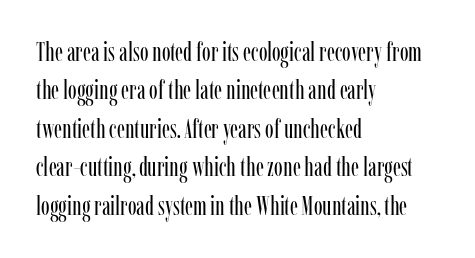
{"italic": "no", "bold": "no", "underline": "no", "align": "left", "line_spacing": "normal", "line_spacing_ratio": 1.48, "letter_spacing": "normal", "letter_spacing_em": 0.0, "glyph_px": 26}
